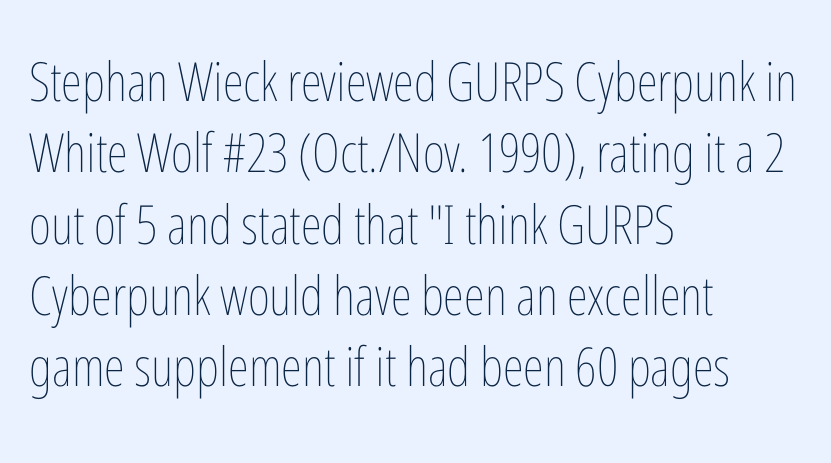
Leading matches the norm, producing a regular column. Beneath every word, the page is bare. One-word summary of the alignment: left. Is there any slant? The stems are plumb. Words appear dense and cohesive because spacing is normal.
